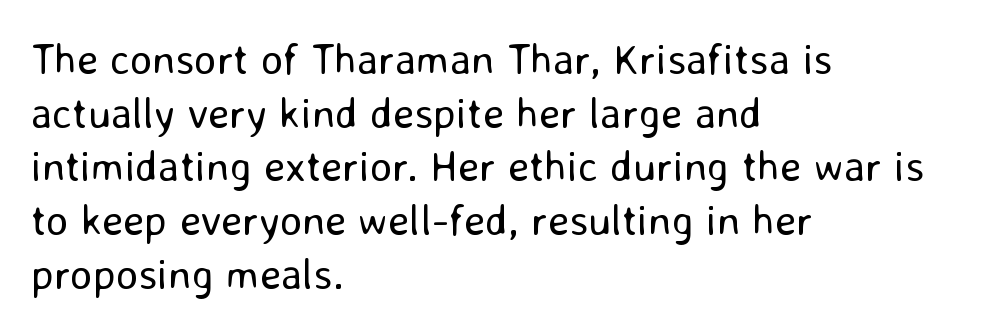
{"serif": "no", "italic": "no", "bold": "no", "weight": "regular", "width": "normal", "stroke_contrast": "low", "x_height": "medium", "monospaced": "no", "underline": "no", "align": "left", "line_spacing": "normal", "line_spacing_ratio": 1.25, "letter_spacing": "normal", "letter_spacing_em": 0.0, "glyph_px": 43}
